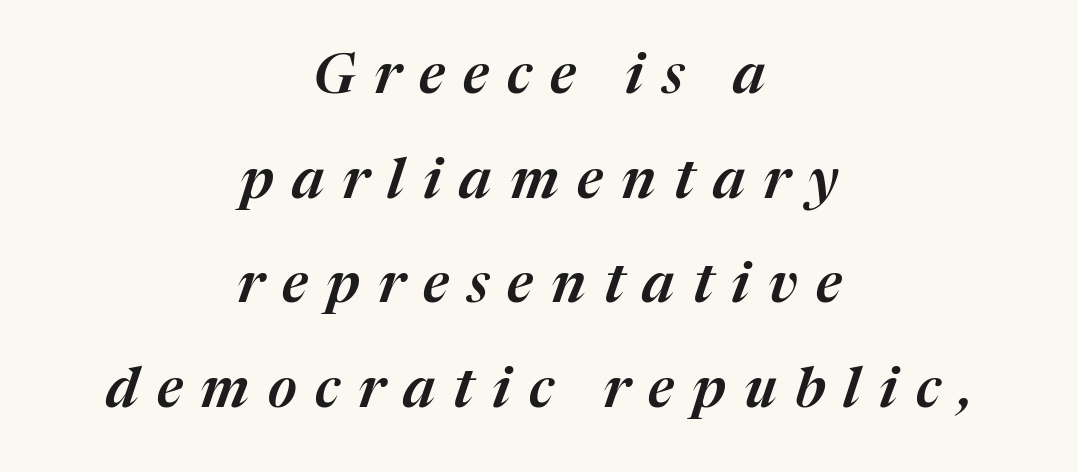
{"italic": "yes", "lean": "right", "slant_degrees": 17, "width": "normal", "stroke_contrast": "medium", "x_height": "medium", "monospaced": "no", "underline": "no", "align": "center", "line_spacing_ratio": 1.87, "letter_spacing": "wide", "letter_spacing_em": 0.33, "glyph_px": 56}
